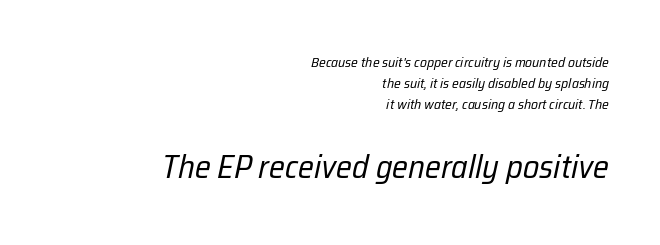
The image shows 33 px regular-weight, condensed type, italic (leaning right); set right-aligned, normal line spacing (1.5x), normal letter spacing, not underlined; the second (bottom) block is 2.36x larger; low stroke contrast and a medium x-height.
